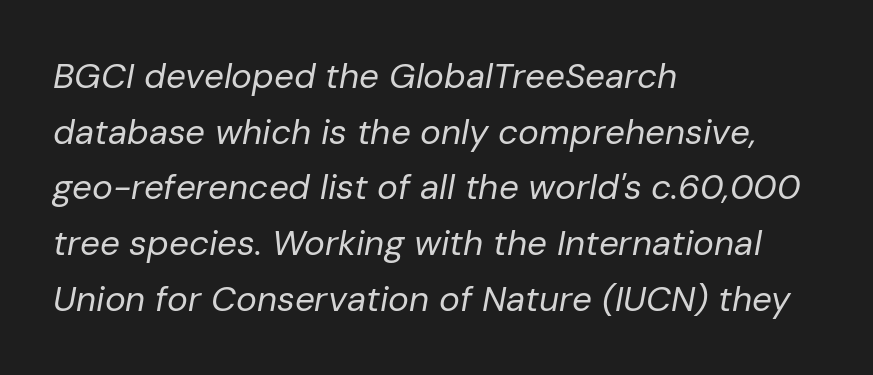
The rendering uses natural spacing where letterforms have individual widths. Looking at the ascenders, they clearly lean. The typeface has the unassuming heft of standard copy or less. Caption: standard tracking, unaltered. The zone under the glyphs is completely vacant.
